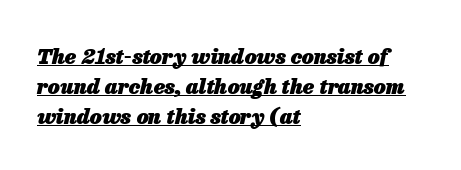
The image shows 21 px bold type, italic (leaning right); set left-aligned, normal line spacing (1.42x), normal letter spacing, underlined.
